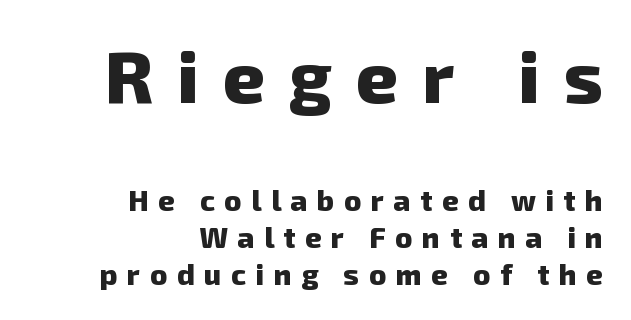
The image shows 73 px heavy sans-serif type; set right-aligned, normal line spacing (1.29x), unusually wide letter spacing (+0.33 em), not underlined; the first (top) block is 2.52x larger; low stroke contrast and a medium x-height.
